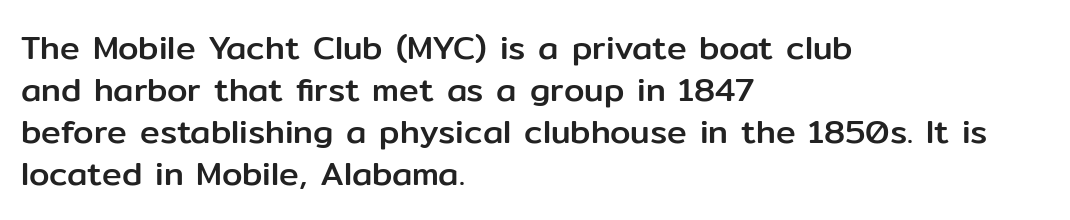
{"serif": "no", "italic": "no", "width": "normal", "stroke_contrast": "low", "x_height": "medium", "monospaced": "no", "underline": "no", "align": "left", "line_spacing": "normal", "line_spacing_ratio": 1.27, "letter_spacing": "normal", "letter_spacing_em": 0.0, "glyph_px": 33}
